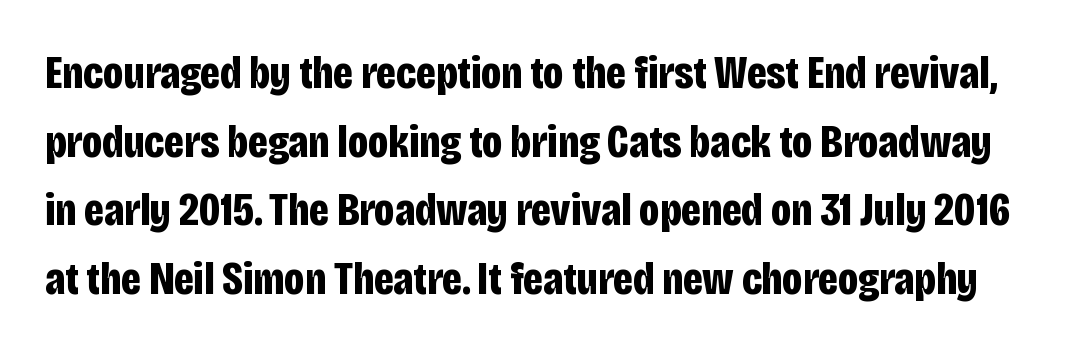
Q: Is the text bold? A: Yes.
Q: Is the text italic (slanted)? A: No, it is upright.
Q: Is the typeface a serif or a sans-serif typeface? A: Sans-serif.
Q: Is the text underlined? A: No.
Q: Is the spacing between letters normal or unusually wide? A: Normal.
Q: Is the spacing between lines tight, normal or loose? A: Normal.
Q: Width (condensed, normal, or wide)? A: Condensed.
Q: Stroke contrast? A: Low.
Q: x-height? A: Large.
Q: Monospaced? A: No.
